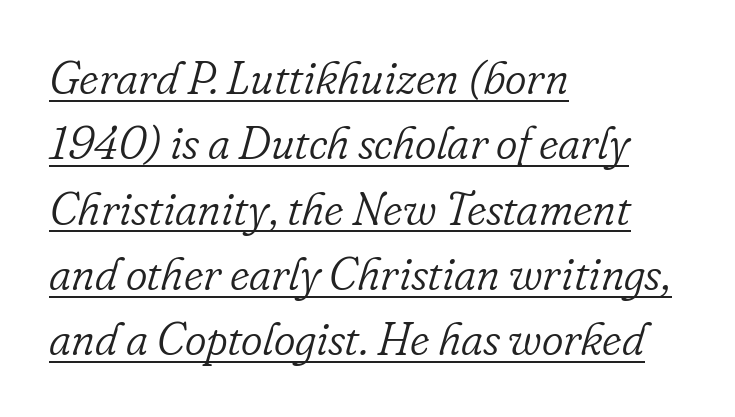
Is this a fixed-width face? No — the glyphs have proportional, varying widths. Serifs: yes, visible at the terminals of the letterforms. Between one letter and the next there's only the usual sliver of space. Quick note: interline space is typical. The rendering applies a slant to the glyphs.
